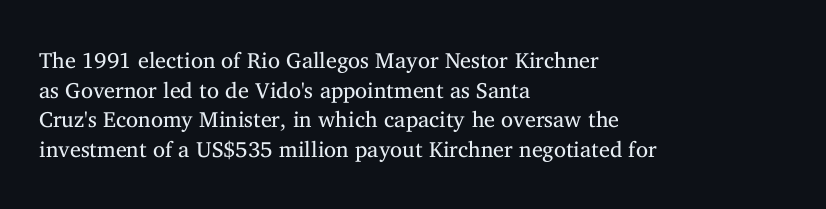
Unmarked baselines from the first word to the last. The designer left line spacing at the default. The rendering anchors every line to the left-hand side. The gaps between neighbouring characters are ordinary and unremarkable. The type sits square on the baseline with zero lean.
